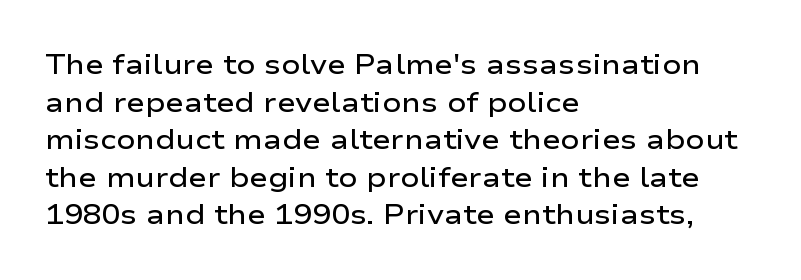
One-word summary of the alignment: left. You can tell from the bare stems that sans-serif type was used. Compared with typical body copy, the letter spacing here is the same. In terms of leading, this rendering sits right in the middle. Think of a printed novel: that variable character pitch is what you see here. The gap between lines stays unmarked.
